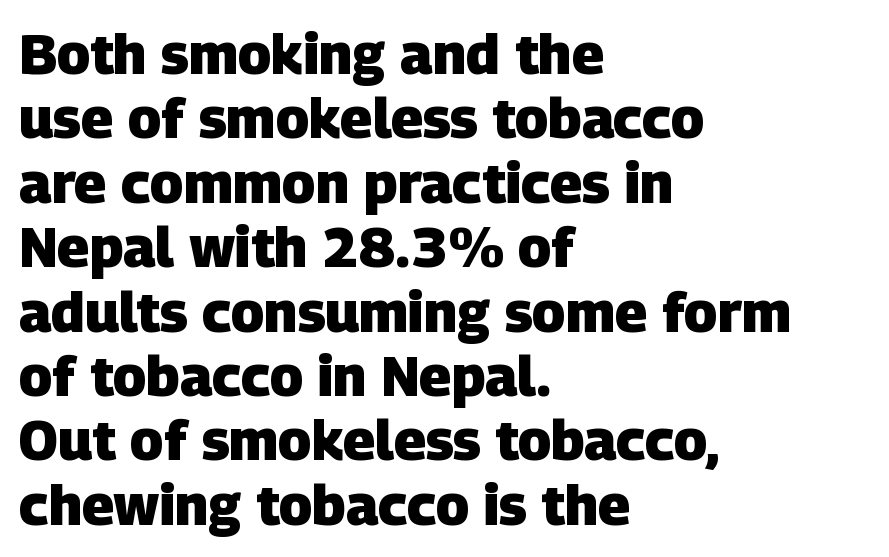
Q: Is the text bold? A: Yes.
Q: Is the typeface a serif or a sans-serif typeface? A: Sans-serif.
Q: Is the text underlined? A: No.
Q: How is the paragraph aligned? A: Left-aligned.
Q: Is the spacing between letters normal or unusually wide? A: Normal.
Q: Is the spacing between lines tight, normal or loose? A: Tight.
Q: Width (condensed, normal, or wide)? A: Normal.
Q: Stroke contrast? A: Low.
Q: x-height? A: Large.
Q: Monospaced? A: No.
